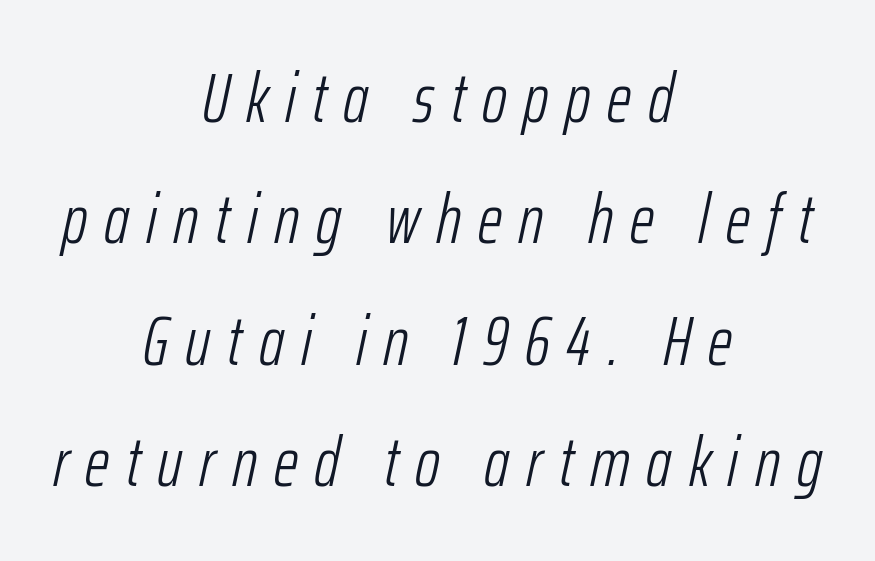
Q: Is the text bold? A: No.
Q: Is the text italic (slanted)? A: Yes, it leans right by about 12 degrees.
Q: Is the text underlined? A: No.
Q: How is the paragraph aligned? A: Centered.
Q: Is the spacing between letters normal or unusually wide? A: Unusually wide.
Q: Width (condensed, normal, or wide)? A: Condensed.
Q: Stroke contrast? A: Low.
Q: x-height? A: Medium.
Q: Monospaced? A: No.
